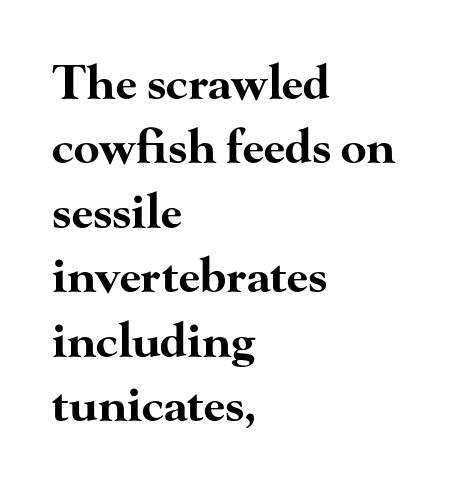
The image shows 47 px bold, wide serif type, upright; set left-aligned, normal line spacing (1.37x), normal letter spacing, not underlined; high stroke contrast and a small x-height.
